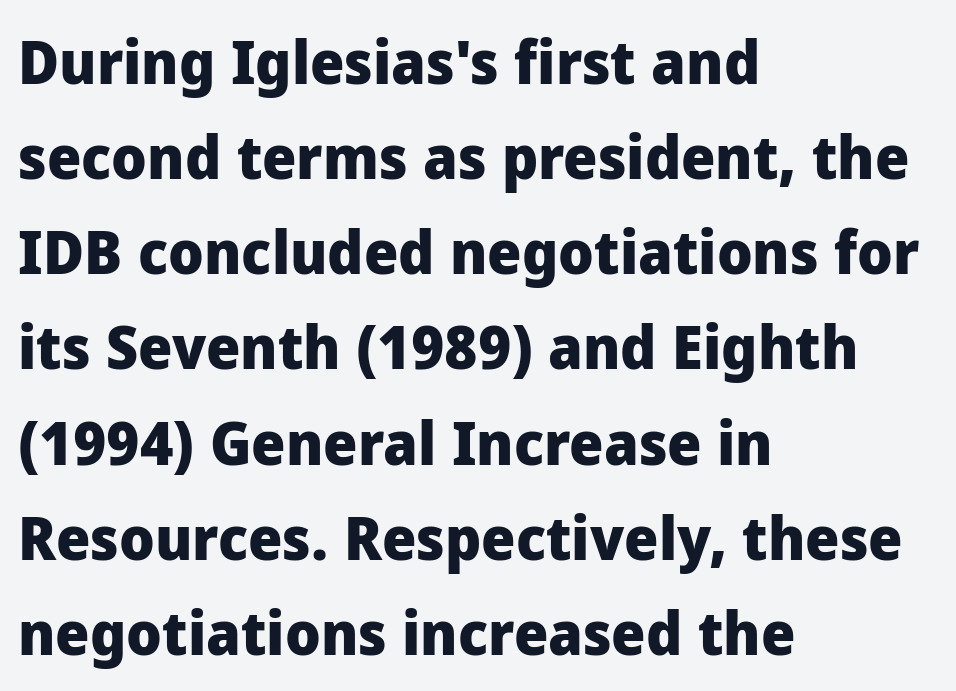
The image shows 61 px heavy sans-serif type, upright; set left-aligned, normal line spacing (1.56x), normal letter spacing, not underlined; low stroke contrast and a medium x-height.
